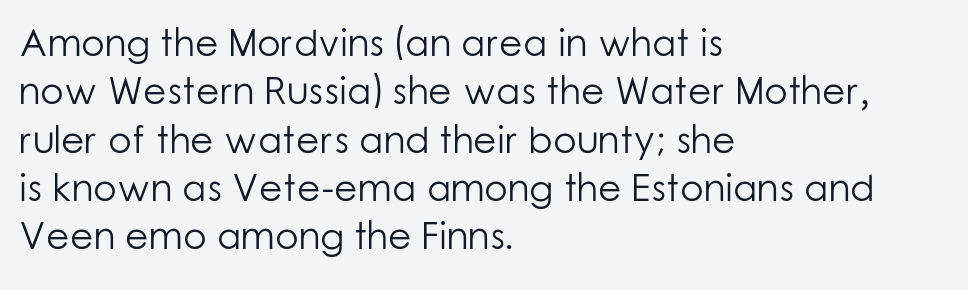
{"serif": "no", "italic": "no", "bold": "no", "weight": "light", "width": "normal", "stroke_contrast": "low", "x_height": "medium", "monospaced": "no", "underline": "no", "align": "left", "line_spacing": "normal", "line_spacing_ratio": 1.27, "letter_spacing": "normal", "letter_spacing_em": 0.0, "glyph_px": 38}
